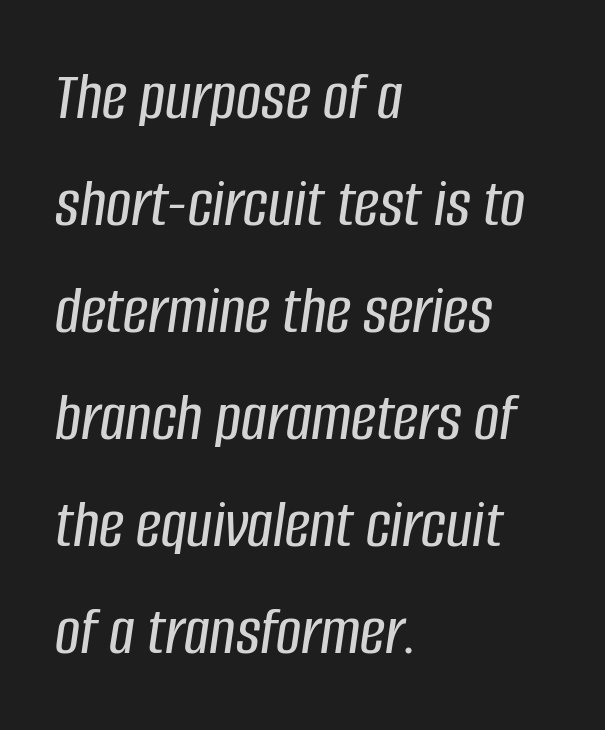
{"italic": "yes", "lean": "right", "slant_degrees": 8, "width": "condensed", "stroke_contrast": "low", "x_height": "large", "monospaced": "no", "underline": "no", "align": "left", "line_spacing": "normal", "line_spacing_ratio": 1.53, "letter_spacing": "normal", "letter_spacing_em": 0.0, "glyph_px": 70}
